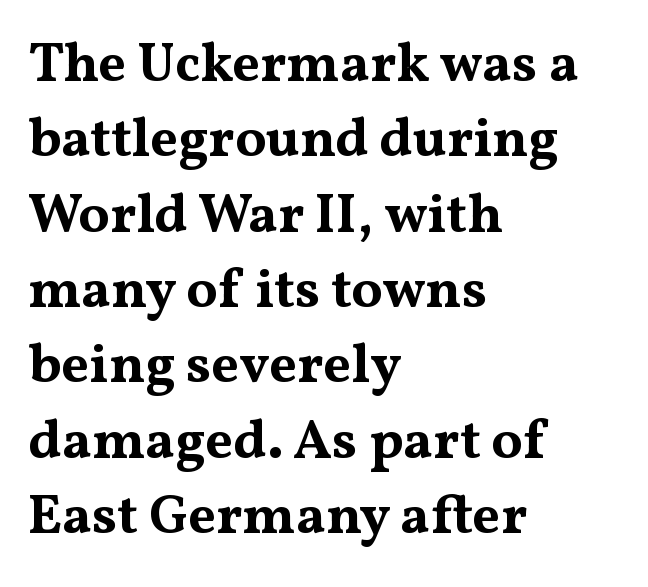
{"serif": "yes", "italic": "no", "bold": "yes", "weight": "bold", "width": "wide", "stroke_contrast": "medium", "x_height": "medium", "monospaced": "no", "underline": "no", "align": "left", "line_spacing": "normal", "line_spacing_ratio": 1.37, "letter_spacing": "normal", "letter_spacing_em": 0.0, "glyph_px": 55}
